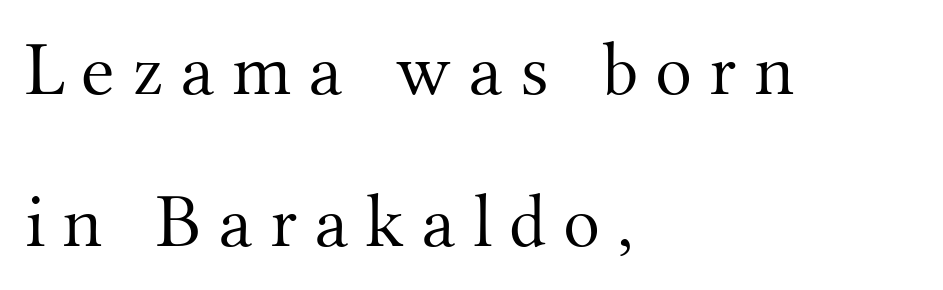
Q: Is the text bold? A: No.
Q: Is the text italic (slanted)? A: No, it is upright.
Q: Is the typeface a serif or a sans-serif typeface? A: Serif.
Q: Is the text underlined? A: No.
Q: How is the paragraph aligned? A: Left-aligned.
Q: Is the spacing between letters normal or unusually wide? A: Unusually wide.
Q: Is the spacing between lines tight, normal or loose? A: Loose.
Q: Width (condensed, normal, or wide)? A: Normal.
Q: Stroke contrast? A: Medium.
Q: x-height? A: Small.
Q: Monospaced? A: No.
